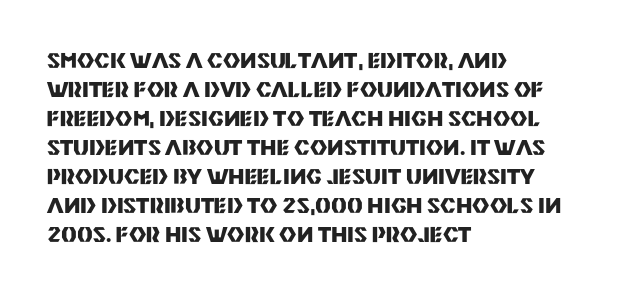
The lines are quadded left. These lines keep a tight, regular rhythm from letter to letter. The gap between lines stays unmarked. It's the straight-up-and-down kind of type. The rendering uses a moderate line-height, typical for paragraphs. Pretty heavy lettering here — definitely bold.
